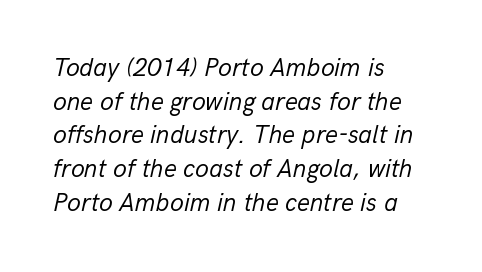
{"italic": "yes", "lean": "right", "slant_degrees": 13, "bold": "no", "underline": "no", "align": "left", "line_spacing": "normal", "line_spacing_ratio": 1.35, "letter_spacing": "normal", "letter_spacing_em": 0.0, "glyph_px": 25}
